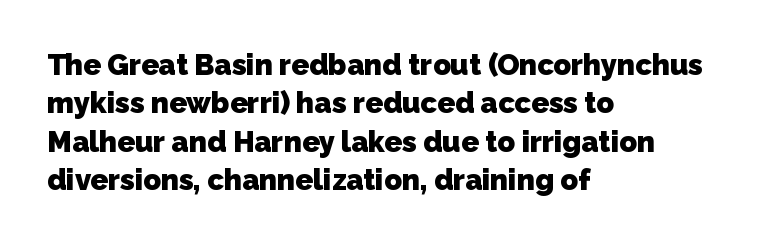
The image shows 29 px heavy sans-serif type; set left-aligned, normal line spacing (1.32x), normal letter spacing, not underlined; low stroke contrast and a medium x-height.
